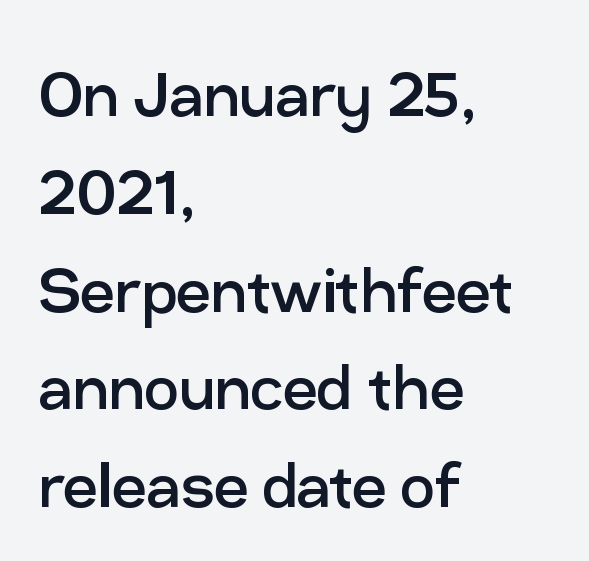
Q: Is the text bold? A: No.
Q: Is the text italic (slanted)? A: No, it is upright.
Q: Is the typeface a serif or a sans-serif typeface? A: Sans-serif.
Q: Is the text underlined? A: No.
Q: How is the paragraph aligned? A: Left-aligned.
Q: Is the spacing between letters normal or unusually wide? A: Normal.
Q: Is the spacing between lines tight, normal or loose? A: Normal.
Q: Width (condensed, normal, or wide)? A: Normal.
Q: Stroke contrast? A: Low.
Q: x-height? A: Medium.
Q: Monospaced? A: No.
